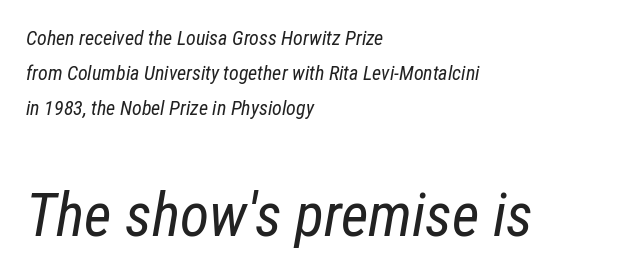
Q: Is the text bold? A: No.
Q: Is the text italic (slanted)? A: Yes, it leans right by about 12 degrees.
Q: Is the text underlined? A: No.
Q: How is the paragraph aligned? A: Left-aligned.
Q: Is the spacing between letters normal or unusually wide? A: Normal.
Q: Which block of text is set in a larger size, the first (top) or the second (bottom)? A: The second (bottom) one.
Q: Width (condensed, normal, or wide)? A: Condensed.
Q: Stroke contrast? A: Low.
Q: x-height? A: Medium.
Q: Monospaced? A: No.
